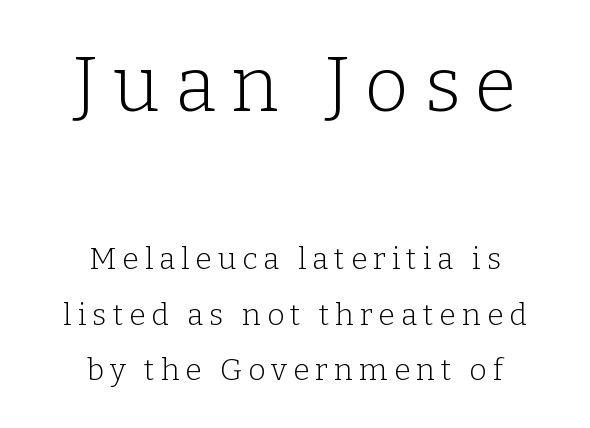
{"serif": "yes", "italic": "no", "bold": "no", "weight": "light", "width": "normal", "stroke_contrast": "low", "x_height": "medium", "monospaced": "no", "underline": "no", "align": "center", "line_spacing_ratio": 1.85, "letter_spacing": "wide", "letter_spacing_em": 0.2, "larger_block": "first", "size_ratio": 2.53, "glyph_px": 76}
